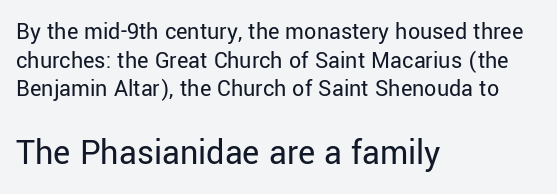
Italic? Not at all — the glyphs are vertical. Letterform terminals end flat and unadorned throughout the passage. Compared with a centered layout, this one pins lines to the left instead. Larger block? The one below; the one above is distinctly smaller.
